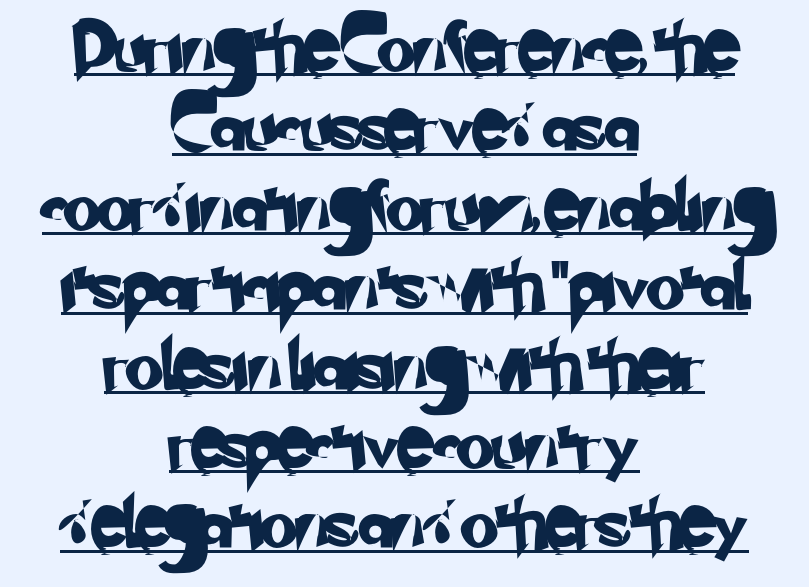
Q: Is the typeface a serif or a sans-serif typeface? A: Sans-serif.
Q: Is the text underlined? A: Yes.
Q: How is the paragraph aligned? A: Centered.
Q: Is the spacing between letters normal or unusually wide? A: Normal.
Q: Is the spacing between lines tight, normal or loose? A: Normal.
Q: Width (condensed, normal, or wide)? A: Normal.
Q: Stroke contrast? A: Low.
Q: x-height? A: Small.
Q: Monospaced? A: No.
